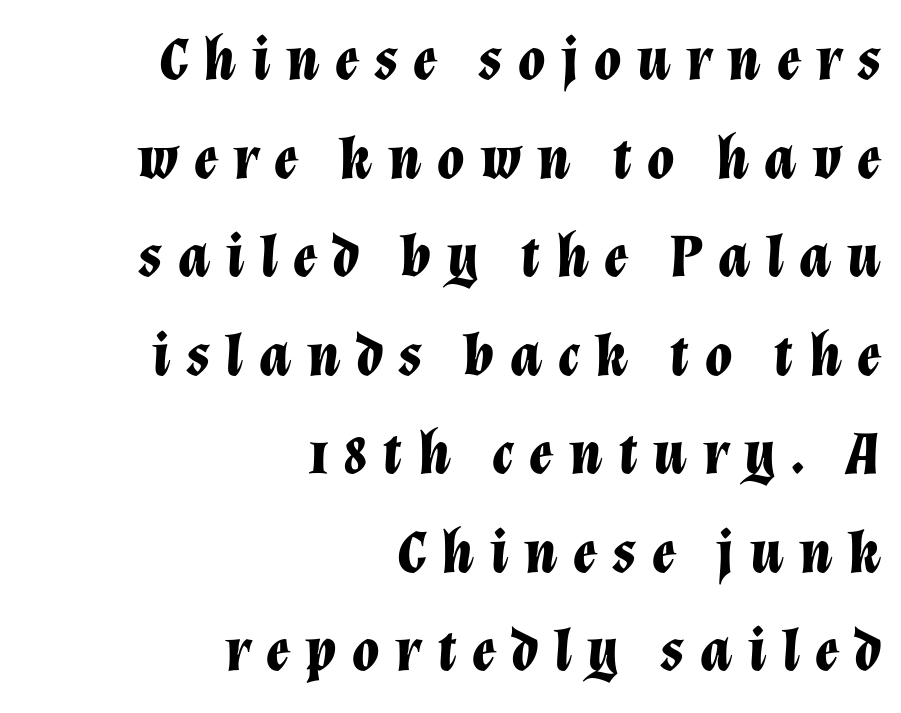
{"italic": "yes", "lean": "right", "slant_degrees": 12, "bold": "yes", "weight": "bold", "width": "normal", "stroke_contrast": "low", "x_height": "medium", "monospaced": "no", "underline": "no", "align": "right", "line_spacing": "normal", "line_spacing_ratio": 1.59, "letter_spacing": "wide", "letter_spacing_em": 0.25, "glyph_px": 62}
